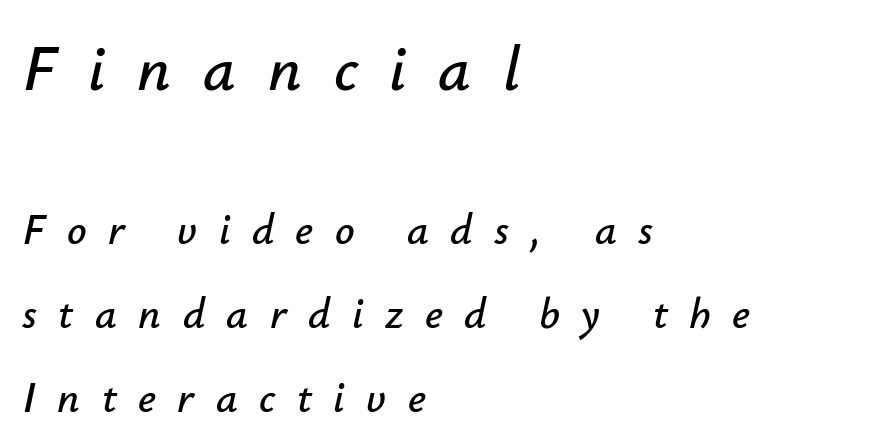
{"italic": "yes", "lean": "right", "slant_degrees": 12, "width": "normal", "stroke_contrast": "low", "x_height": "small", "monospaced": "no", "underline": "no", "align": "left", "line_spacing": "loose", "line_spacing_ratio": 1.95, "letter_spacing": "wide", "letter_spacing_em": 0.5, "larger_block": "first", "size_ratio": 1.49, "glyph_px": 64}
